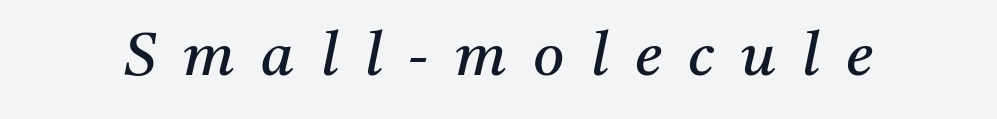
{"serif": "yes", "italic": "yes", "lean": "right", "slant_degrees": 11, "bold": "no", "weight": "regular", "width": "normal", "stroke_contrast": "medium", "x_height": "medium", "monospaced": "no", "underline": "no", "letter_spacing": "wide", "letter_spacing_em": 0.44, "glyph_px": 60}
